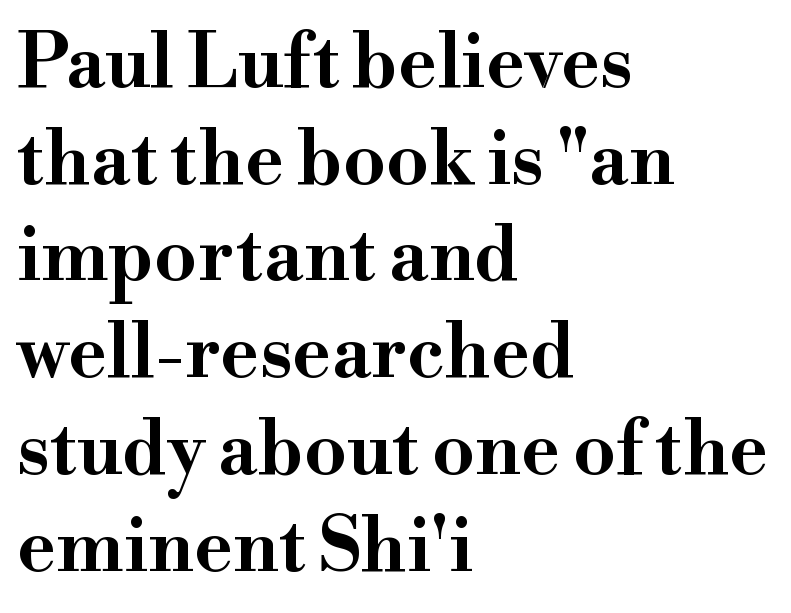
{"serif": "yes", "italic": "no", "width": "wide", "stroke_contrast": "high", "x_height": "small", "monospaced": "no", "underline": "no", "align": "left", "line_spacing": "normal", "line_spacing_ratio": 1.29, "letter_spacing": "normal", "letter_spacing_em": 0.0, "glyph_px": 75}
